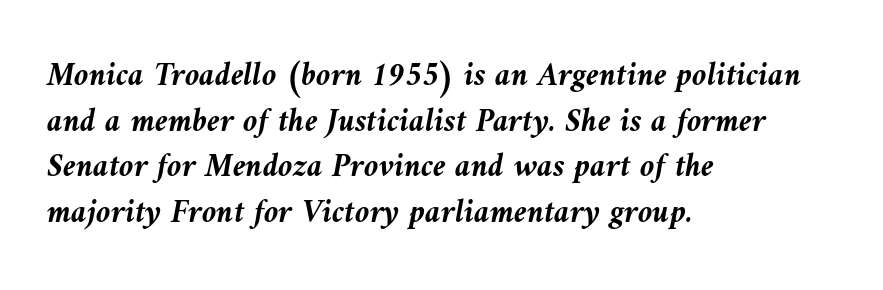
Rendered with sloped, italic letterforms. Characters follow at the spacing the type designer built in. Does the copy run flush right? No — it runs flush left. Nobody drew a line under any word here.
